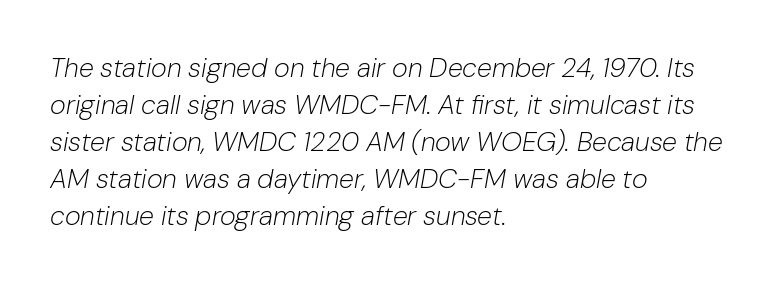
{"italic": "yes", "lean": "right", "slant_degrees": 10, "bold": "no", "underline": "no", "align": "left", "line_spacing": "normal", "line_spacing_ratio": 1.37, "letter_spacing": "normal", "letter_spacing_em": 0.0, "glyph_px": 27}
